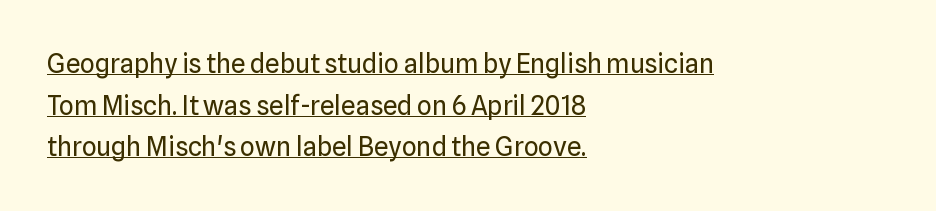
{"italic": "no", "bold": "no", "underline": "yes", "align": "left", "line_spacing": "normal", "line_spacing_ratio": 1.6, "letter_spacing": "normal", "letter_spacing_em": 0.0, "glyph_px": 26}
